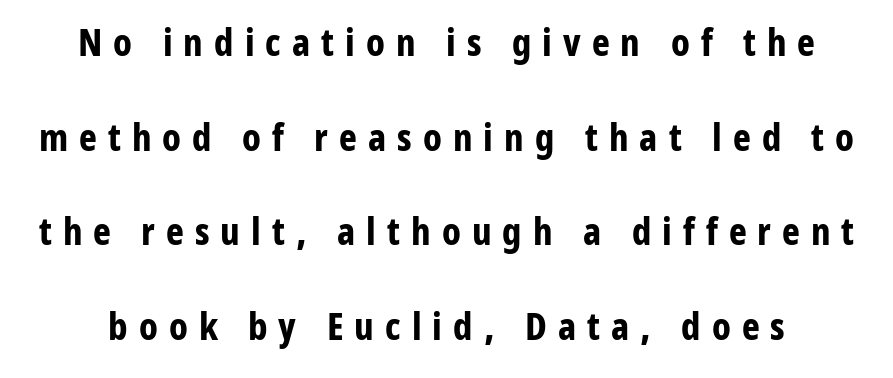
The image shows 38 px bold, condensed sans-serif type, upright; set loose line spacing (2.49x), unusually wide letter spacing (+0.29 em), not underlined; low stroke contrast and a medium x-height.
